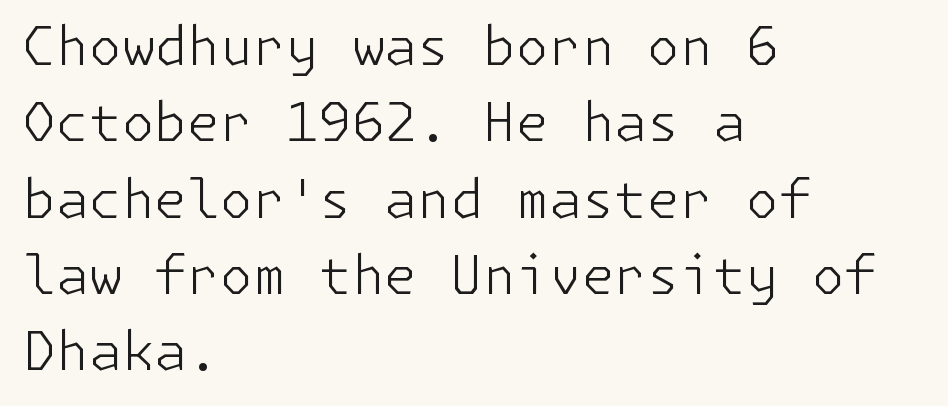
The image shows 53 px light sans-serif type, upright; set left-aligned, normal line spacing (1.44x), normal letter spacing, not underlined; low stroke contrast and a medium x-height.
